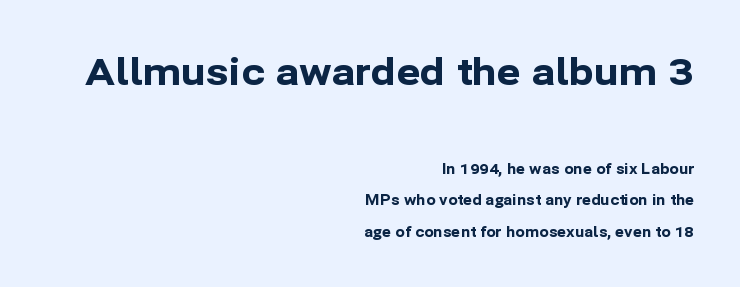
{"serif": "no", "italic": "no", "bold": "yes", "weight": "bold", "width": "normal", "stroke_contrast": "low", "x_height": "medium", "monospaced": "no", "underline": "no", "align": "right", "line_spacing": "loose", "line_spacing_ratio": 2.25, "letter_spacing": "normal", "letter_spacing_em": 0.0, "larger_block": "first", "size_ratio": 2.64, "glyph_px": 37}
